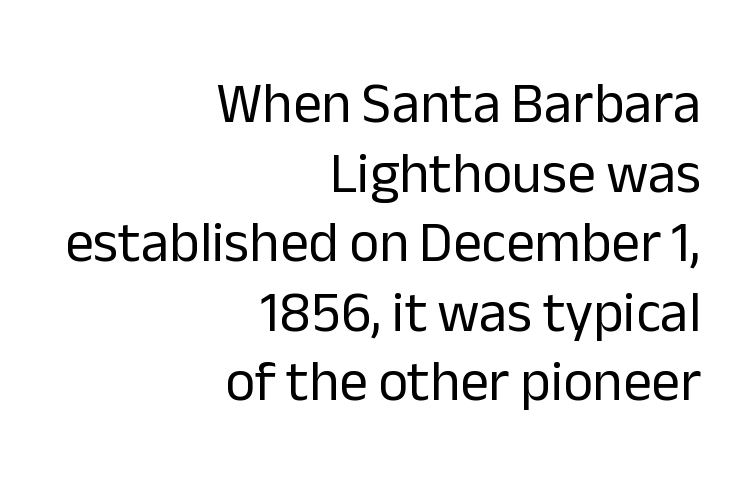
Quick note: underline off. Stroke thickness stays within the range of a standard reading face or lighter. Typographically, this falls in the sans-serif category. The lines are quadded right.
